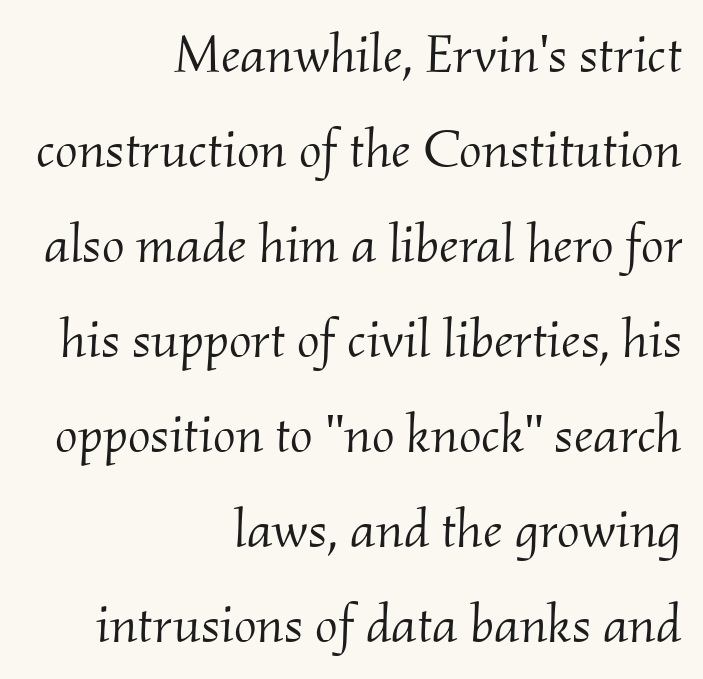
Q: Is the text bold? A: No.
Q: Is the text italic (slanted)? A: Yes, it leans right by about 2 degrees.
Q: Is the typeface a serif or a sans-serif typeface? A: Serif.
Q: Is the text underlined? A: No.
Q: How is the paragraph aligned? A: Right-aligned.
Q: Is the spacing between letters normal or unusually wide? A: Normal.
Q: Width (condensed, normal, or wide)? A: Normal.
Q: Stroke contrast? A: Medium.
Q: x-height? A: Small.
Q: Monospaced? A: No.
